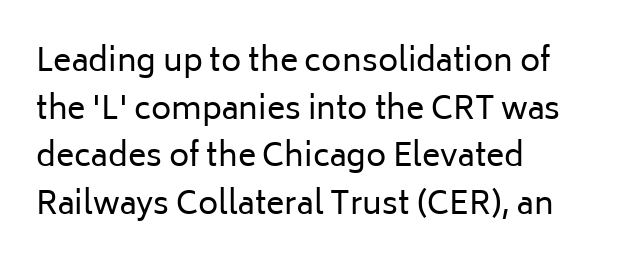
{"serif": "no", "italic": "no", "bold": "no", "weight": "regular", "width": "normal", "stroke_contrast": "low", "x_height": "medium", "monospaced": "no", "underline": "no", "align": "left", "line_spacing": "normal", "line_spacing_ratio": 1.54, "letter_spacing": "normal", "letter_spacing_em": 0.0, "glyph_px": 31}
